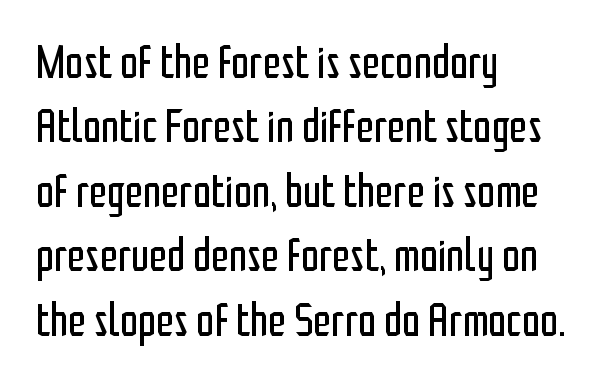
Q: Is the text bold? A: No.
Q: Is the text italic (slanted)? A: No, it is upright.
Q: Is the typeface a serif or a sans-serif typeface? A: Sans-serif.
Q: Is the text underlined? A: No.
Q: How is the paragraph aligned? A: Left-aligned.
Q: Is the spacing between letters normal or unusually wide? A: Normal.
Q: Is the spacing between lines tight, normal or loose? A: Normal.
Q: Width (condensed, normal, or wide)? A: Condensed.
Q: Stroke contrast? A: Low.
Q: x-height? A: Medium.
Q: Monospaced? A: No.
